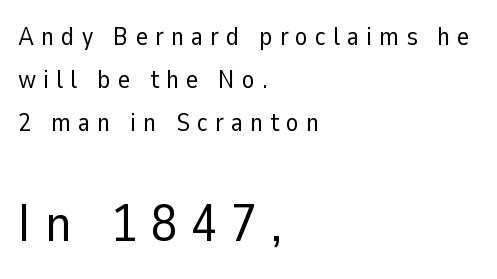
{"serif": "no", "italic": "no", "bold": "no", "weight": "regular", "width": "normal", "stroke_contrast": "low", "x_height": "medium", "monospaced": "no", "underline": "no", "align": "left", "line_spacing": "normal", "line_spacing_ratio": 1.65, "letter_spacing": "wide", "letter_spacing_em": 0.27, "larger_block": "second", "size_ratio": 2.0, "glyph_px": 52}
